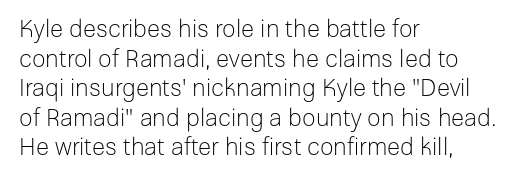
{"italic": "no", "bold": "no", "underline": "no", "align": "left", "line_spacing_ratio": 1.23, "letter_spacing": "normal", "letter_spacing_em": 0.0, "glyph_px": 24}
